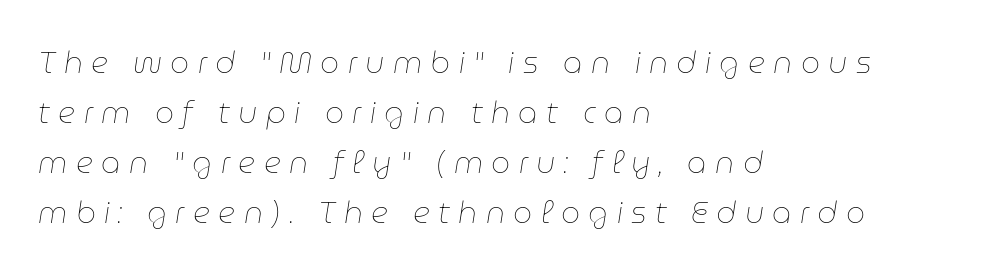
Q: Is the text bold? A: No.
Q: Is the text italic (slanted)? A: Yes, it leans right by about 9 degrees.
Q: Is the text underlined? A: No.
Q: How is the paragraph aligned? A: Left-aligned.
Q: Is the spacing between letters normal or unusually wide? A: Unusually wide.
Q: Is the spacing between lines tight, normal or loose? A: Normal.
Q: Width (condensed, normal, or wide)? A: Normal.
Q: Stroke contrast? A: Low.
Q: x-height? A: Medium.
Q: Monospaced? A: No.
